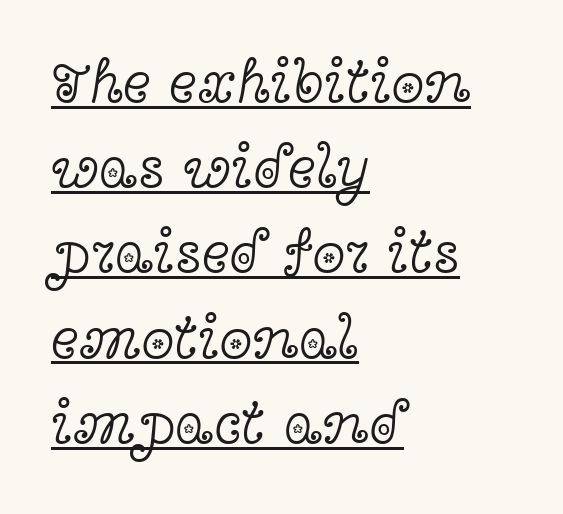
The typeface has the unassuming heft of standard copy or less. The passage shown is typed in a proportional face where columns would drift. Somebody hit Ctrl+U on this one — the words are underlined.
